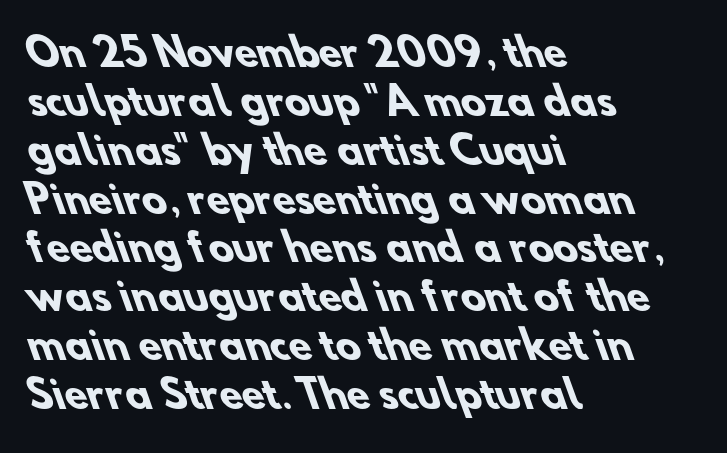
The image shows 37 px heavy sans-serif type; set left-aligned, normal line spacing (1.32x), normal letter spacing, not underlined; low stroke contrast and a small x-height.
